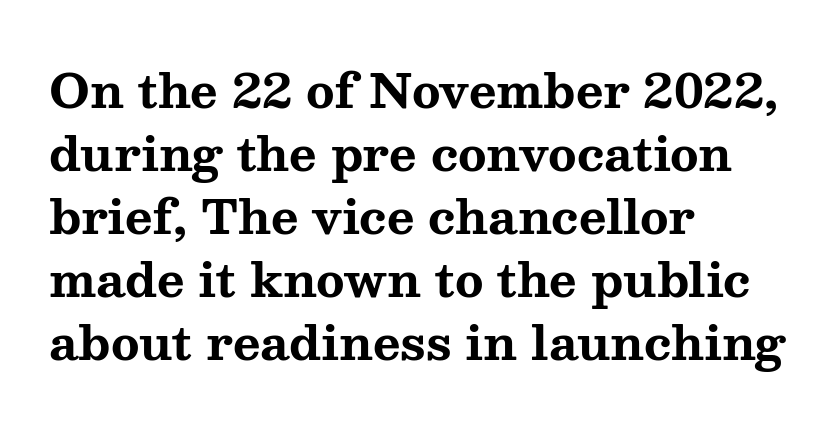
{"serif": "yes", "italic": "no", "bold": "yes", "weight": "bold", "width": "wide", "stroke_contrast": "medium", "x_height": "medium", "monospaced": "no", "underline": "no", "align": "left", "line_spacing": "normal", "line_spacing_ratio": 1.34, "letter_spacing": "normal", "letter_spacing_em": 0.0, "glyph_px": 47}
